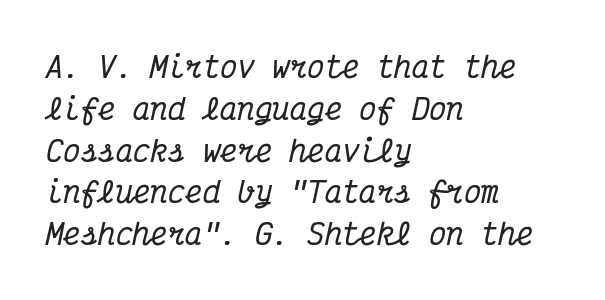
The foot of each line stays bare and open. Are there feet on the stems? There are — it's a serif. Rendered with sloped, italic letterforms. The face used here is monospaced, like something from a code editor. Nothing unusual about the tracking: characters are spaced as the font intends. A typesetter would call this leading conventional body-copy spacing.
